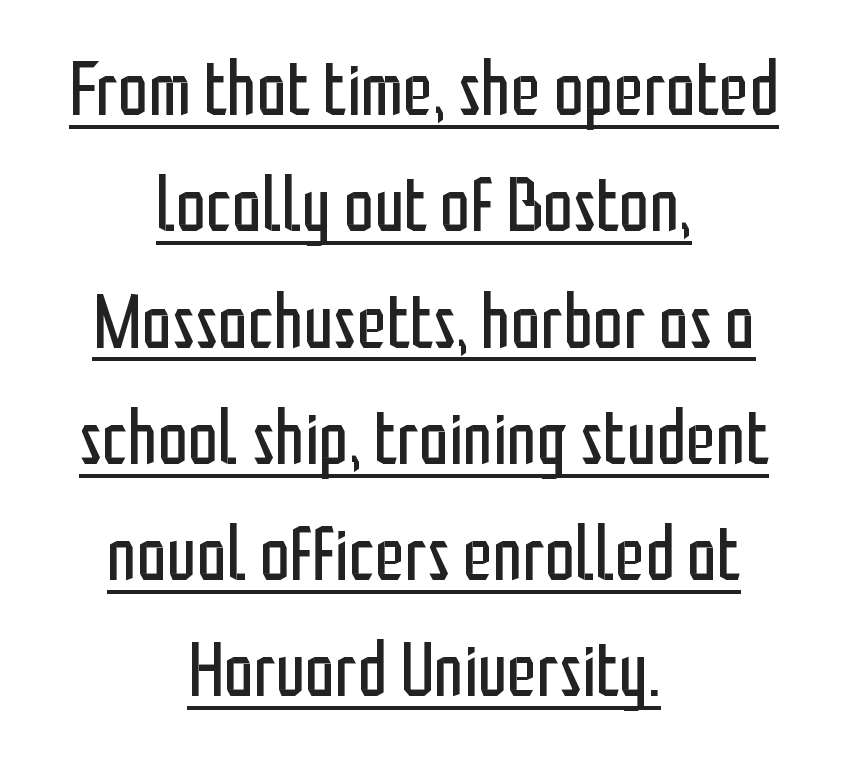
The image shows 76 px regular-weight, condensed sans-serif type, upright; set centered, normal line spacing (1.53x), normal letter spacing, underlined; low stroke contrast and a medium x-height.
